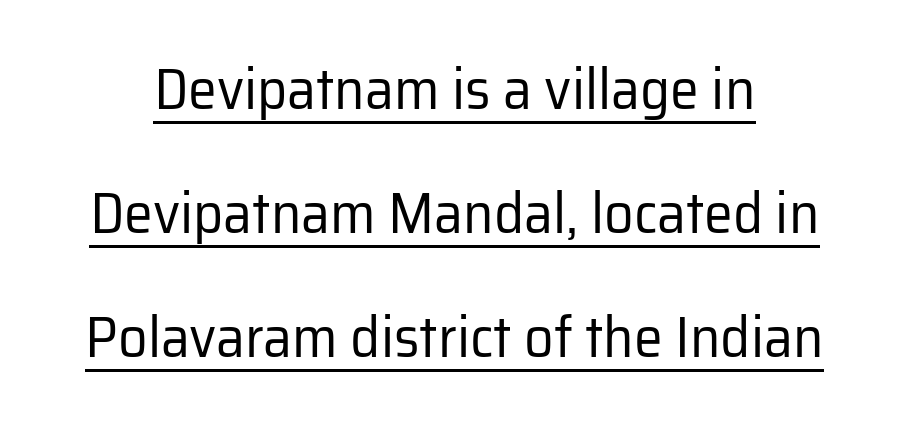
The image shows 58 px regular-weight sans-serif type, upright; set loose line spacing (2.14x), normal letter spacing, underlined; low stroke contrast and a medium x-height.
